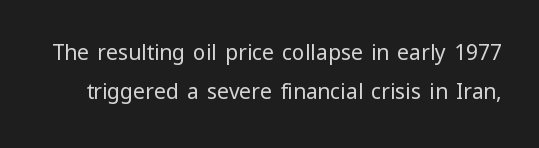
{"italic": "no", "bold": "no", "underline": "no", "line_spacing_ratio": 1.87, "letter_spacing": "normal", "letter_spacing_em": 0.0, "glyph_px": 21}
